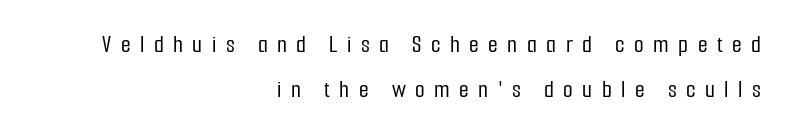
The image shows 25 px text type, upright; set right-aligned, line spacing 1.8x, unusually wide letter spacing (+0.38 em), not underlined.
